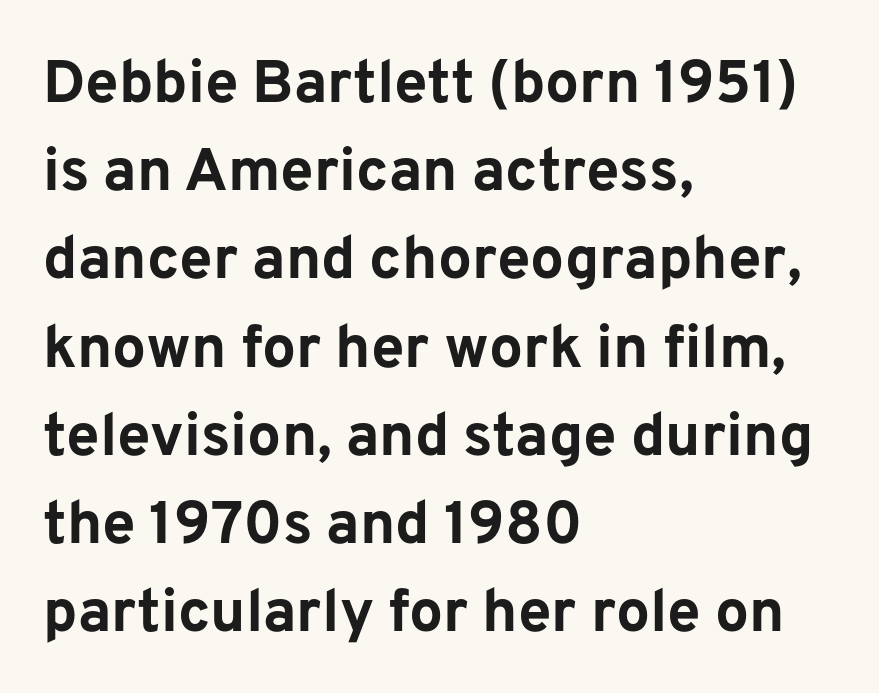
{"serif": "no", "italic": "no", "bold": "yes", "weight": "bold", "width": "normal", "stroke_contrast": "low", "x_height": "medium", "monospaced": "no", "underline": "no", "align": "left", "line_spacing": "normal", "line_spacing_ratio": 1.47, "letter_spacing": "normal", "letter_spacing_em": 0.0, "glyph_px": 60}
